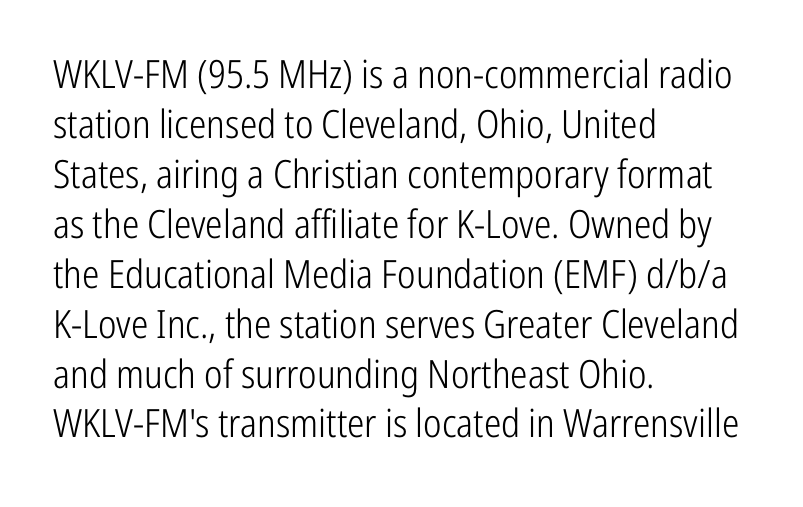
{"serif": "no", "italic": "no", "bold": "no", "weight": "light", "width": "condensed", "stroke_contrast": "low", "x_height": "medium", "monospaced": "no", "underline": "no", "align": "left", "line_spacing": "normal", "line_spacing_ratio": 1.28, "letter_spacing": "normal", "letter_spacing_em": 0.0, "glyph_px": 39}
